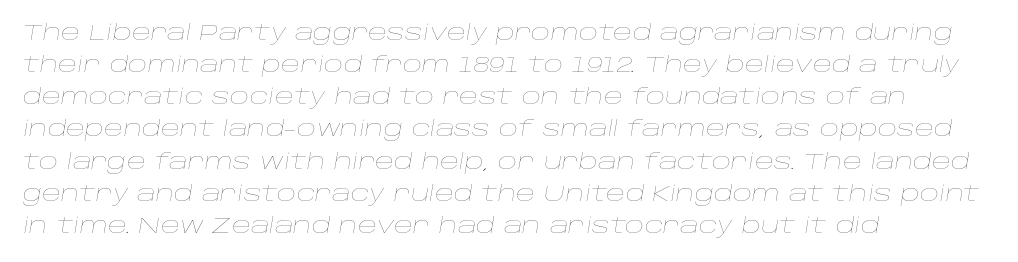
{"italic": "yes", "lean": "right", "slant_degrees": 10, "bold": "no", "underline": "no", "align": "left", "line_spacing": "normal", "line_spacing_ratio": 1.53, "letter_spacing": "normal", "letter_spacing_em": 0.0, "glyph_px": 21}
